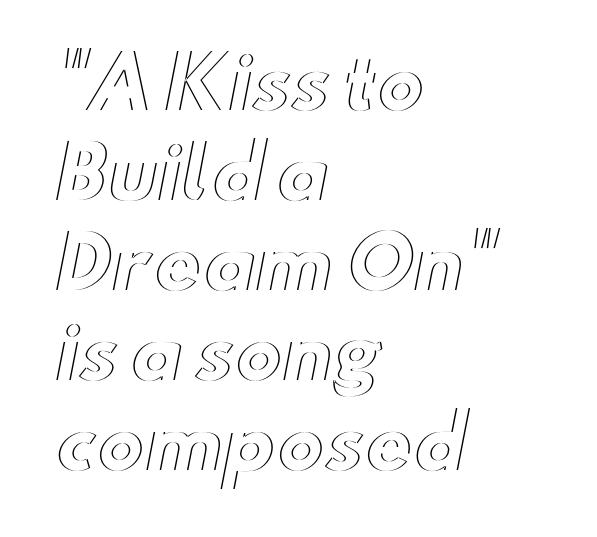
Q: Is the text italic (slanted)? A: Yes.
Q: Is the text underlined? A: No.
Q: How is the paragraph aligned? A: Left-aligned.
Q: Is the spacing between letters normal or unusually wide? A: Normal.
Q: Is the spacing between lines tight, normal or loose? A: Normal.
Q: Width (condensed, normal, or wide)? A: Wide.
Q: x-height? A: Small.
Q: Monospaced? A: No.
